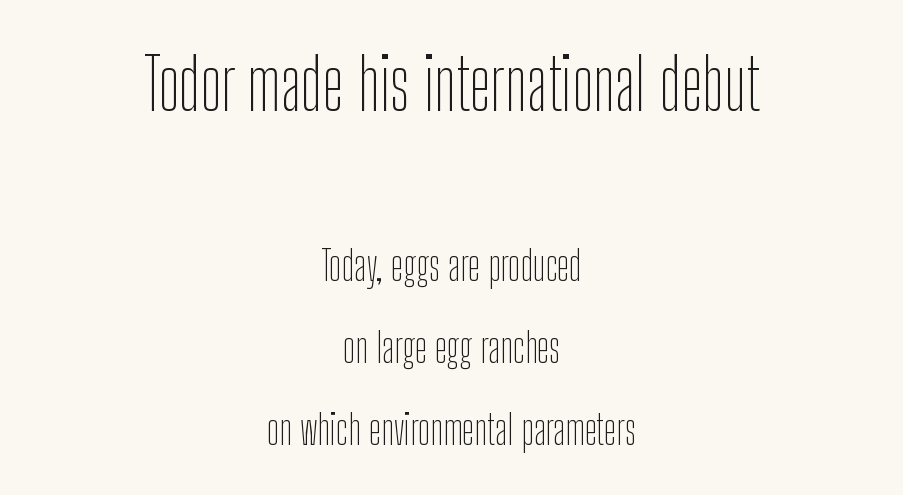
Nothing heavy about these letters — not bold at all. Note: larger setting up top, smaller setting below. This sample trades compactness for vertical openness between lines. Check the space under the baseline: it is left empty. Characters remain perfectly vertical along every line.
